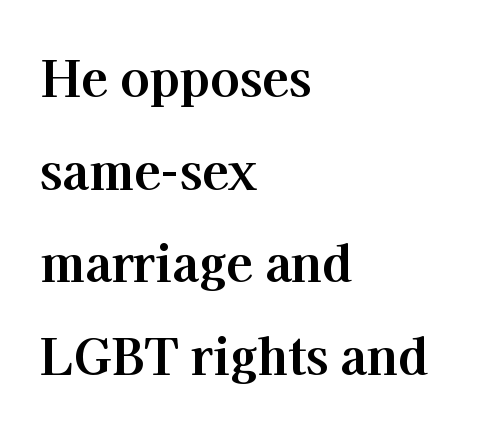
{"serif": "yes", "italic": "no", "bold": "yes", "weight": "bold", "width": "normal", "stroke_contrast": "high", "x_height": "medium", "monospaced": "no", "underline": "no", "align": "left", "line_spacing_ratio": 1.89, "letter_spacing": "normal", "letter_spacing_em": 0.0, "glyph_px": 49}
